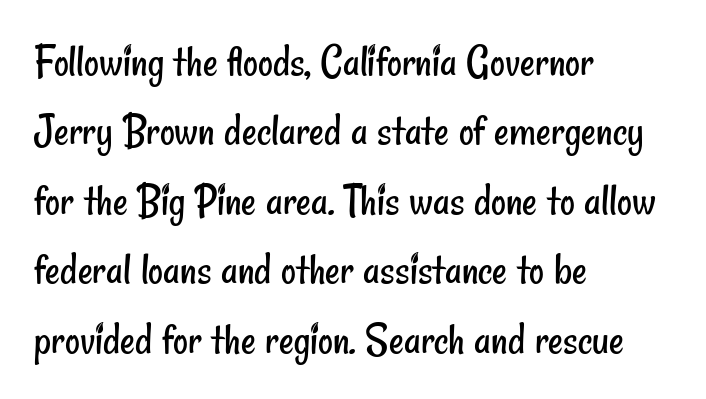
{"serif": "no", "bold": "no", "weight": "regular", "width": "condensed", "stroke_contrast": "low", "x_height": "small", "monospaced": "no", "underline": "no", "align": "left", "line_spacing": "normal", "line_spacing_ratio": 1.51, "letter_spacing": "normal", "letter_spacing_em": 0.0, "glyph_px": 46}
